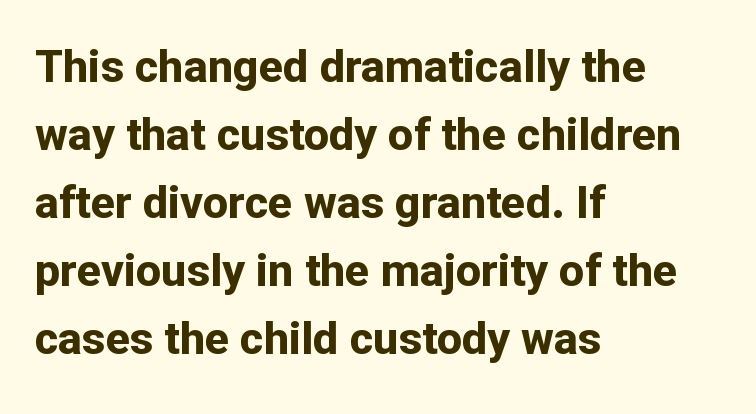
The image shows 45 px bold sans-serif type, upright; set left-aligned, normal line spacing (1.51x), normal letter spacing, not underlined; low stroke contrast and a medium x-height.
